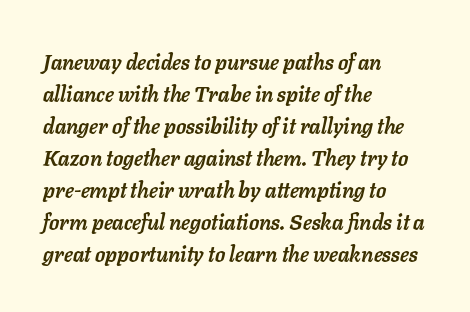
The image shows 21 px bold type, italic (leaning right); set left-aligned, normal line spacing (1.52x), normal letter spacing, not underlined.
